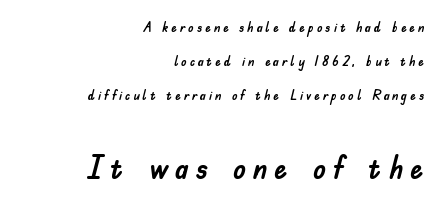
{"serif": "no", "width": "normal", "stroke_contrast": "low", "x_height": "small", "monospaced": "no", "underline": "no", "align": "right", "line_spacing": "loose", "line_spacing_ratio": 2.42, "letter_spacing": "wide", "letter_spacing_em": 0.21, "larger_block": "second", "size_ratio": 2.36, "glyph_px": 33}
